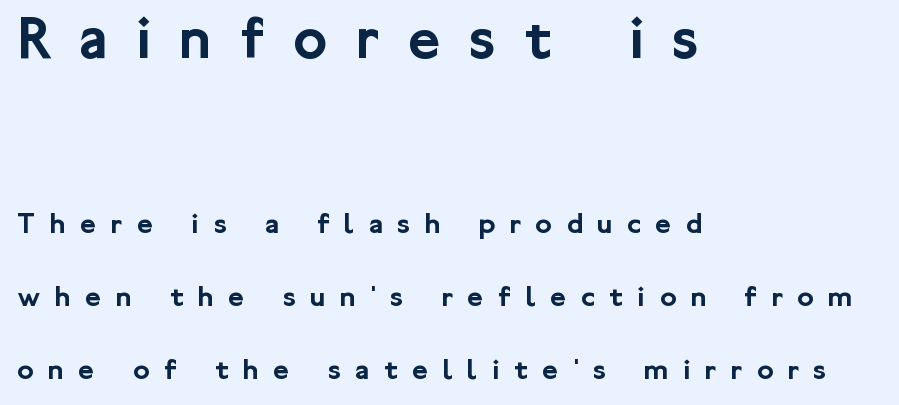
Q: Is the text italic (slanted)? A: No, it is upright.
Q: Is the typeface a serif or a sans-serif typeface? A: Sans-serif.
Q: Is the text underlined? A: No.
Q: How is the paragraph aligned? A: Left-aligned.
Q: Is the spacing between letters normal or unusually wide? A: Unusually wide.
Q: Is the spacing between lines tight, normal or loose? A: Loose.
Q: Which block of text is set in a larger size, the first (top) or the second (bottom)? A: The first (top) one.
Q: Width (condensed, normal, or wide)? A: Normal.
Q: Stroke contrast? A: Low.
Q: x-height? A: Medium.
Q: Monospaced? A: No.
